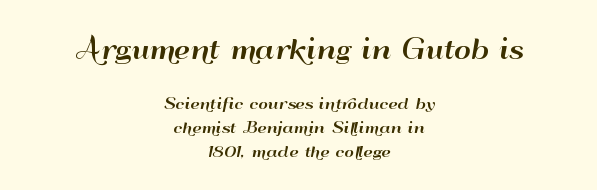
This sample is center-justified, so both line endings float freely. No word sits above an underline. This sample uses plain, unmodified letter spacing. Look at the glyph heights: the upper group is clearly the bigger setting. Honestly, the row spacing looks completely unremarkable.
